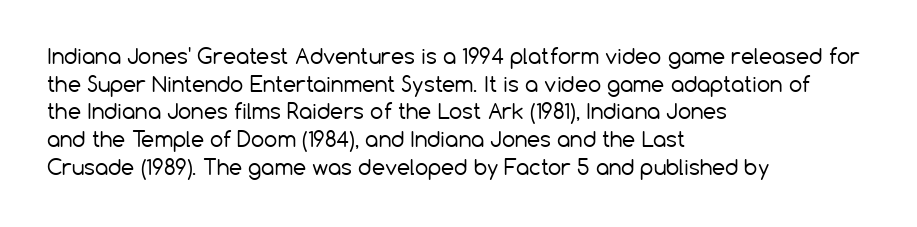
{"italic": "no", "bold": "no", "underline": "no", "align": "left", "line_spacing": "normal", "line_spacing_ratio": 1.32, "letter_spacing": "normal", "letter_spacing_em": 0.0, "glyph_px": 21}
